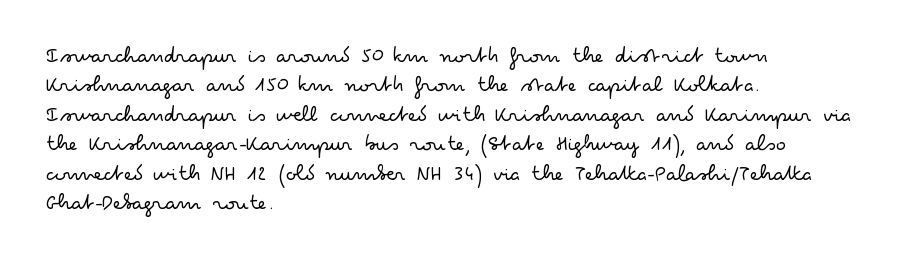
The image shows 23 px text type, upright; set left-aligned, normal line spacing (1.28x), normal letter spacing, not underlined.
